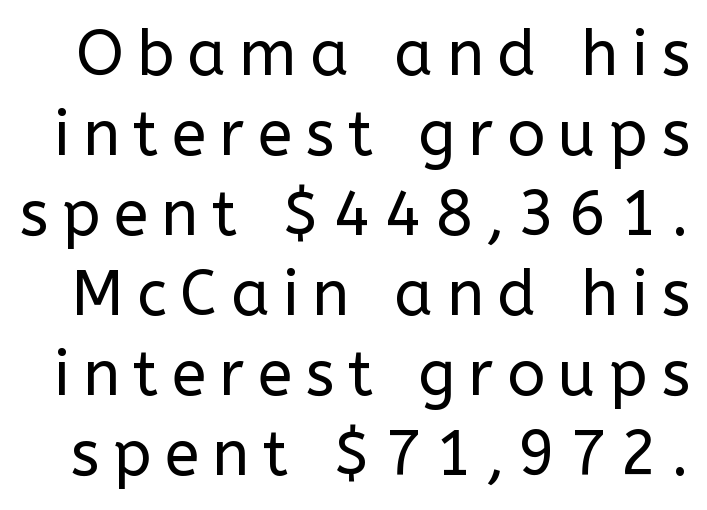
The image shows 63 px regular-weight sans-serif type, upright; set normal line spacing (1.27x), unusually wide letter spacing (+0.21 em), not underlined; low stroke contrast and a medium x-height.
